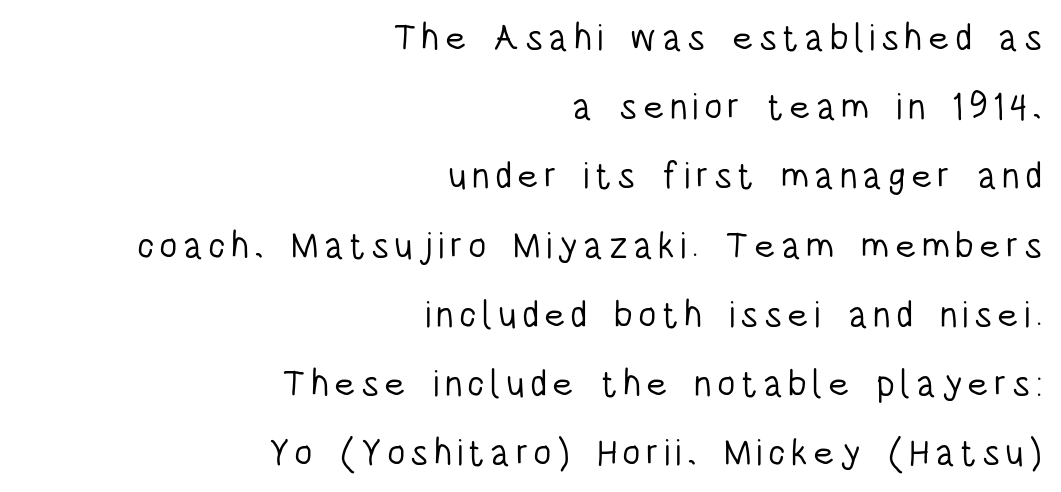
Q: Is the text bold? A: No.
Q: Is the text italic (slanted)? A: No, it is upright.
Q: Is the typeface a serif or a sans-serif typeface? A: Sans-serif.
Q: Is the text underlined? A: No.
Q: How is the paragraph aligned? A: Right-aligned.
Q: Width (condensed, normal, or wide)? A: Condensed.
Q: Stroke contrast? A: Low.
Q: x-height? A: Large.
Q: Monospaced? A: No.
